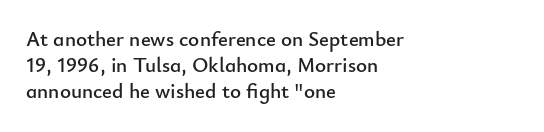
The image shows 21 px text type, upright; set left-aligned, normal line spacing (1.25x), normal letter spacing, not underlined.
